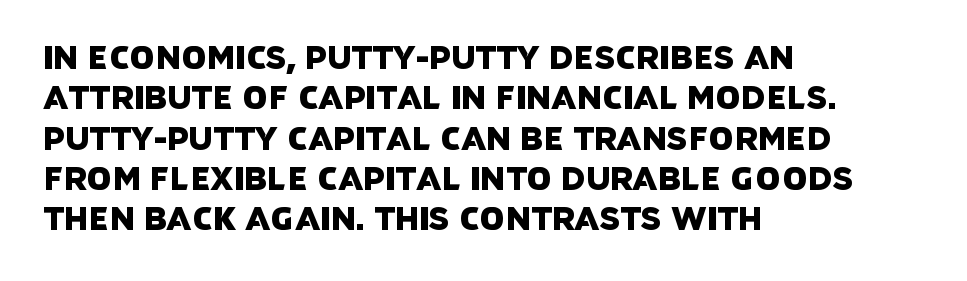
Q: Is the typeface a serif or a sans-serif typeface? A: Sans-serif.
Q: Is the text underlined? A: No.
Q: How is the paragraph aligned? A: Left-aligned.
Q: Is the spacing between letters normal or unusually wide? A: Normal.
Q: Is the spacing between lines tight, normal or loose? A: Normal.
Q: Width (condensed, normal, or wide)? A: Normal.
Q: Stroke contrast? A: Low.
Q: x-height? A: Large.
Q: Monospaced? A: No.
